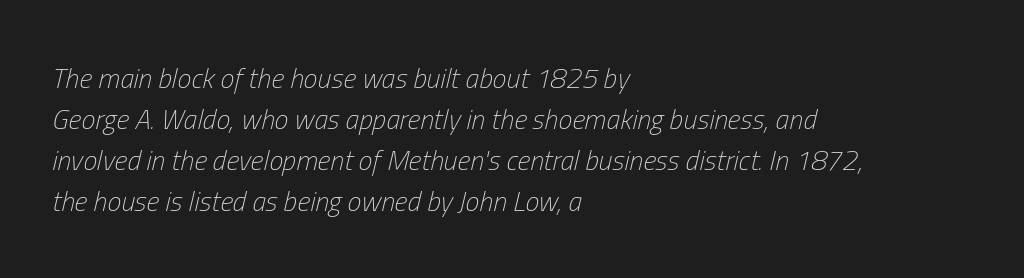
The image shows 28 px light, condensed type, italic (leaning right); set left-aligned, normal line spacing (1.46x), normal letter spacing, not underlined; low stroke contrast and a medium x-height.
